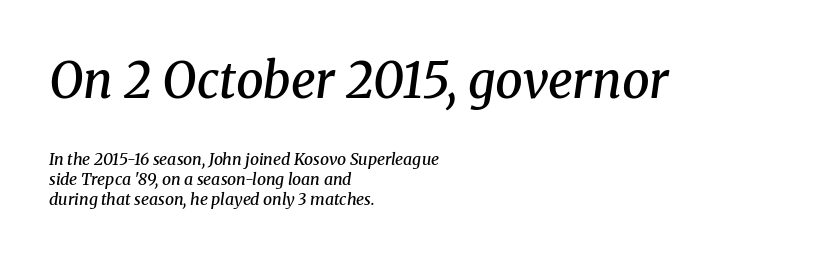
Q: Is the text bold? A: Semi-bold.
Q: Is the text italic (slanted)? A: Yes, it leans right by about 8 degrees.
Q: Is the typeface a serif or a sans-serif typeface? A: Serif.
Q: Is the text underlined? A: No.
Q: How is the paragraph aligned? A: Left-aligned.
Q: Is the spacing between letters normal or unusually wide? A: Normal.
Q: Which block of text is set in a larger size, the first (top) or the second (bottom)? A: The first (top) one.
Q: Width (condensed, normal, or wide)? A: Normal.
Q: Stroke contrast? A: Medium.
Q: x-height? A: Medium.
Q: Monospaced? A: No.
